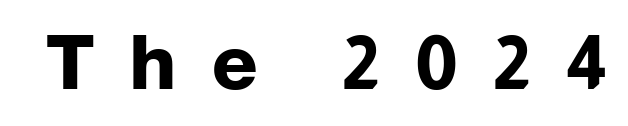
Q: Is the text bold? A: Yes.
Q: Is the text italic (slanted)? A: No, it is upright.
Q: Is the typeface a serif or a sans-serif typeface? A: Sans-serif.
Q: Is the text underlined? A: No.
Q: Is the spacing between letters normal or unusually wide? A: Unusually wide.
Q: Width (condensed, normal, or wide)? A: Normal.
Q: Stroke contrast? A: Low.
Q: x-height? A: Medium.
Q: Monospaced? A: No.
